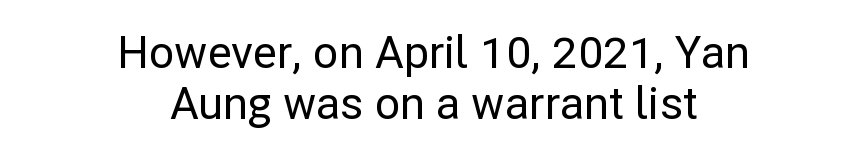
The image shows 44 px sans-serif type, upright; set centered, tight line spacing (1.15x), normal letter spacing, not underlined; low stroke contrast and a medium x-height.
